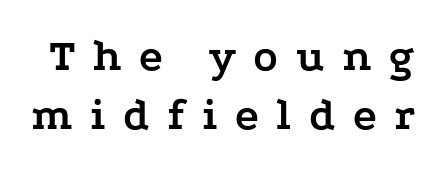
Q: Is the text bold? A: Yes.
Q: Is the text italic (slanted)? A: No, it is upright.
Q: Is the typeface a serif or a sans-serif typeface? A: Serif.
Q: Is the text underlined? A: No.
Q: Is the spacing between letters normal or unusually wide? A: Unusually wide.
Q: Is the spacing between lines tight, normal or loose? A: Normal.
Q: Width (condensed, normal, or wide)? A: Wide.
Q: Stroke contrast? A: Low.
Q: x-height? A: Medium.
Q: Monospaced? A: No.
